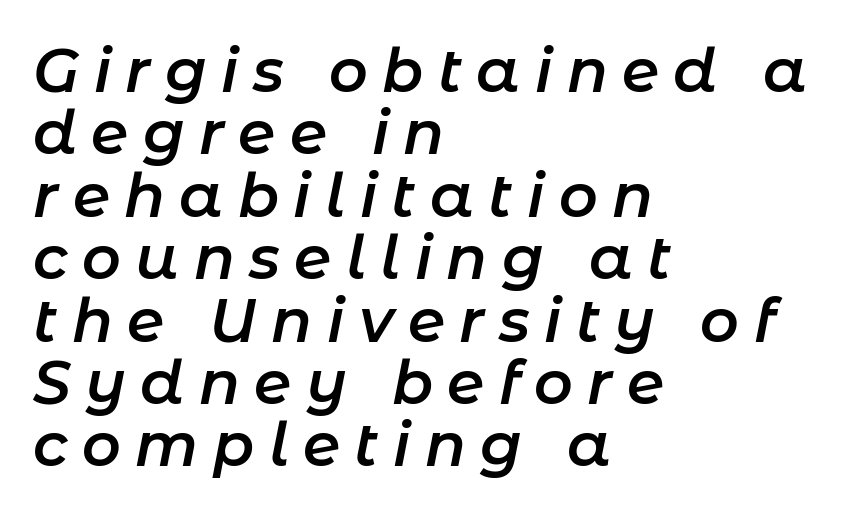
Q: Is the text bold? A: Semi-bold.
Q: Is the text italic (slanted)? A: Yes, it leans right by about 11 degrees.
Q: Is the text underlined? A: No.
Q: How is the paragraph aligned? A: Left-aligned.
Q: Is the spacing between letters normal or unusually wide? A: Unusually wide.
Q: Is the spacing between lines tight, normal or loose? A: Tight.
Q: Width (condensed, normal, or wide)? A: Normal.
Q: Stroke contrast? A: Low.
Q: x-height? A: Medium.
Q: Monospaced? A: No.
